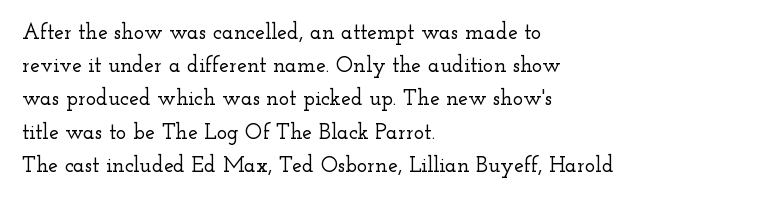
Q: Is the text italic (slanted)? A: No, it is upright.
Q: Is the text underlined? A: No.
Q: How is the paragraph aligned? A: Left-aligned.
Q: Is the spacing between letters normal or unusually wide? A: Normal.
Q: Is the spacing between lines tight, normal or loose? A: Normal.
